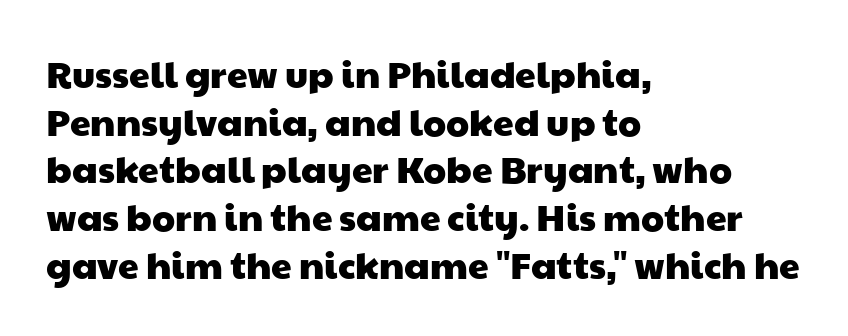
Q: Is the typeface a serif or a sans-serif typeface? A: Sans-serif.
Q: Is the text underlined? A: No.
Q: How is the paragraph aligned? A: Left-aligned.
Q: Is the spacing between letters normal or unusually wide? A: Normal.
Q: Is the spacing between lines tight, normal or loose? A: Normal.
Q: Width (condensed, normal, or wide)? A: Wide.
Q: Stroke contrast? A: Low.
Q: x-height? A: Medium.
Q: Monospaced? A: No.
